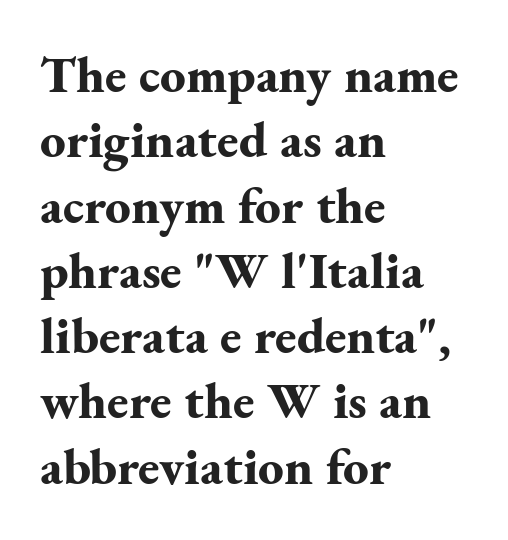
The specimen omits any rule beneath the text block's lines. In terms of letterspacing, this is plain default setting. Serifs: yes, visible at the terminals of the letterforms. Each line starts at the same left margin while the right side varies.
